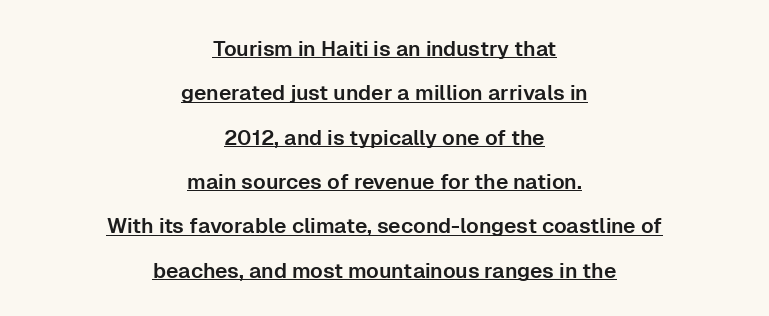
Q: Is the text italic (slanted)? A: No, it is upright.
Q: Is the text underlined? A: Yes.
Q: How is the paragraph aligned? A: Centered.
Q: Is the spacing between letters normal or unusually wide? A: Normal.
Q: Is the spacing between lines tight, normal or loose? A: Loose.
